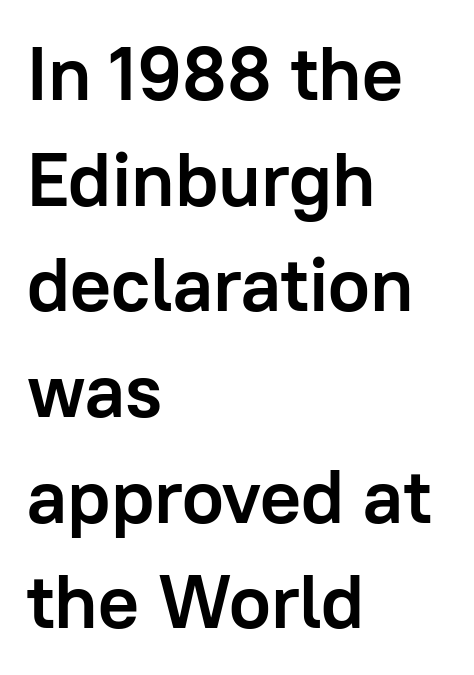
The image shows 76 px semibold sans-serif type, upright; set left-aligned, normal line spacing (1.39x), normal letter spacing, not underlined; low stroke contrast and a medium x-height.
